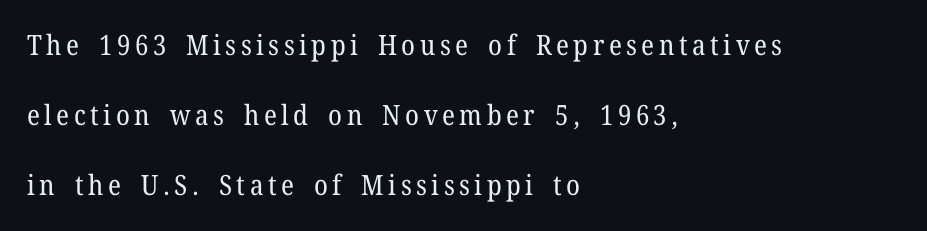
{"serif": "yes", "italic": "no", "bold": "no", "weight": "regular", "width": "normal", "stroke_contrast": "low", "x_height": "medium", "monospaced": "no", "underline": "no", "align": "left", "line_spacing": "loose", "line_spacing_ratio": 2.5, "glyph_px": 28}
